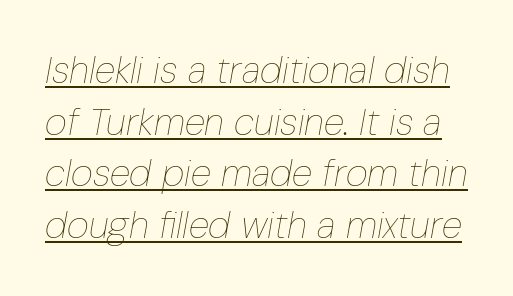
The image shows 38 px thin, condensed type, italic (leaning right); set normal line spacing (1.36x), normal letter spacing, underlined; low stroke contrast and a medium x-height.
